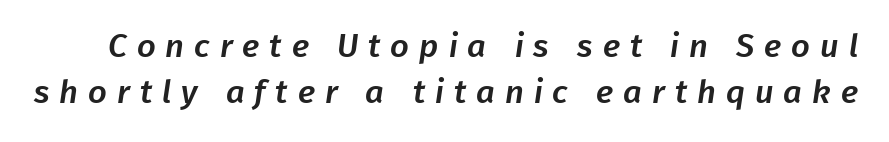
{"serif": "no", "width": "normal", "stroke_contrast": "low", "x_height": "medium", "monospaced": "no", "underline": "no", "line_spacing": "normal", "line_spacing_ratio": 1.38, "letter_spacing": "wide", "letter_spacing_em": 0.3, "glyph_px": 33}
